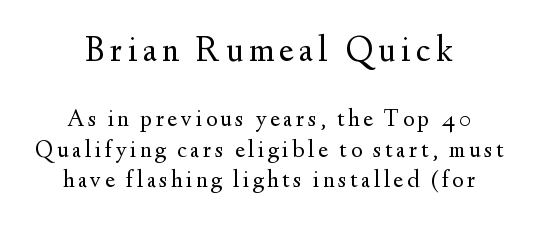
Q: Is the text bold? A: No.
Q: Is the text italic (slanted)? A: No, it is upright.
Q: Is the typeface a serif or a sans-serif typeface? A: Serif.
Q: Is the text underlined? A: No.
Q: How is the paragraph aligned? A: Centered.
Q: Is the spacing between lines tight, normal or loose? A: Normal.
Q: Which block of text is set in a larger size, the first (top) or the second (bottom)? A: The first (top) one.
Q: Width (condensed, normal, or wide)? A: Normal.
Q: Stroke contrast? A: Medium.
Q: x-height? A: Small.
Q: Monospaced? A: No.
